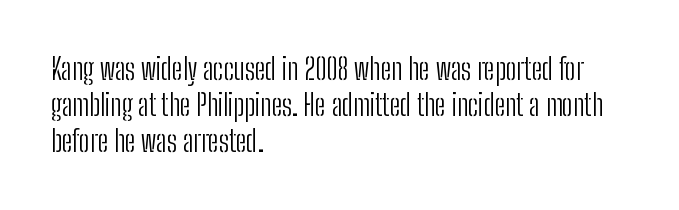
The image shows 29 px light, condensed sans-serif type, upright; set left-aligned, line spacing 1.24x, normal letter spacing, not underlined; low stroke contrast and a medium x-height.
